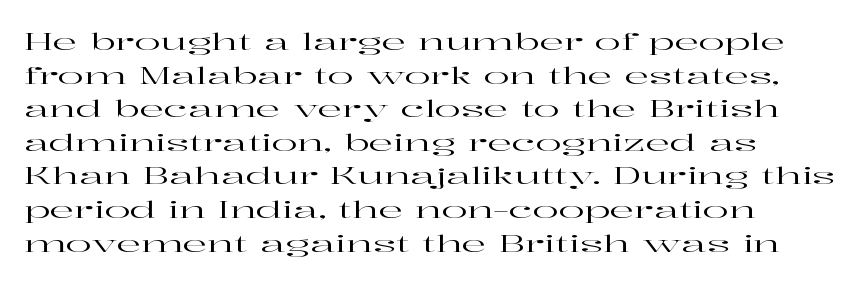
Q: Is the text italic (slanted)? A: No, it is upright.
Q: Is the text underlined? A: No.
Q: How is the paragraph aligned? A: Left-aligned.
Q: Is the spacing between letters normal or unusually wide? A: Normal.
Q: Is the spacing between lines tight, normal or loose? A: Normal.
